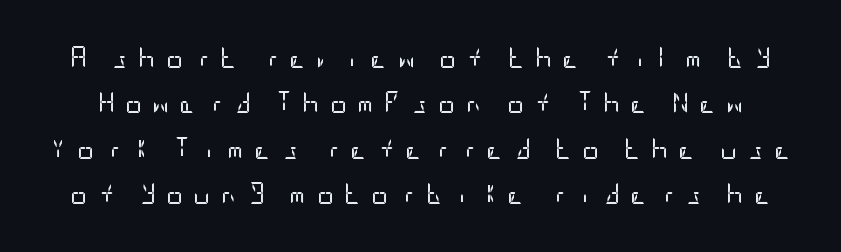
These lines were composed using upright roman letters. A bare baseline throughout the passage. Does extra space separate the letters? Yes, quite a lot of it. Baseline-to-baseline distance is far greater than the letter height. Stroke mass is kept to a normal reading level or below.
